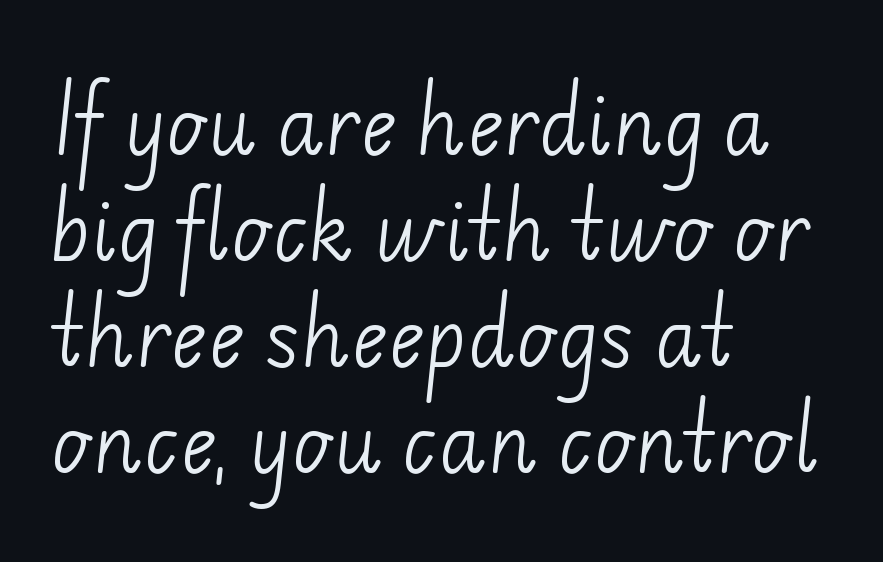
No chunkiness to these letters — they're not bold. Default kerning and tracking; the words read as compact shapes. The characters display no serif detailing; their extremities are plain. You could not count columns in this text — the font is proportionally spaced. Leftover space on each line is placed entirely after the last word.
